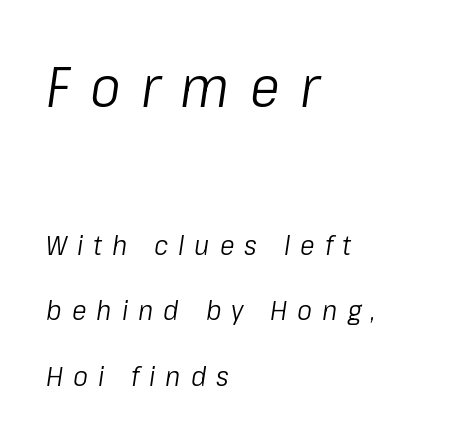
This is not heavy type; no bold has been used. Which margin do the lines hug? The left one — the right edge is uneven. The glyphs look as if they've been sheared to an angle. The gaps between neighbouring characters are conspicuously large.
